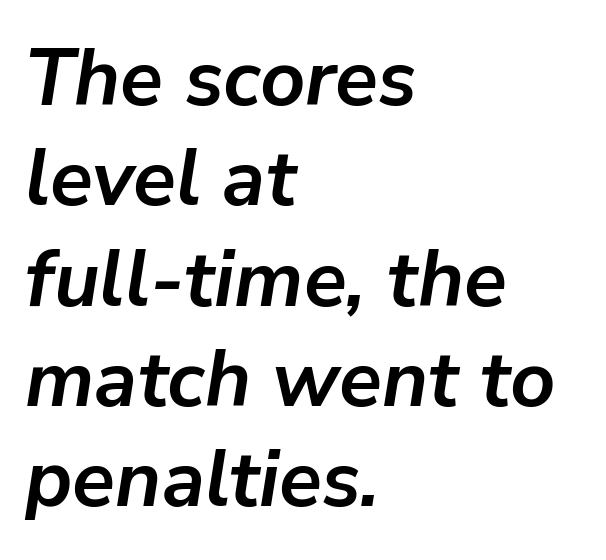
{"italic": "yes", "lean": "right", "slant_degrees": 9, "bold": "yes", "weight": "semibold", "width": "normal", "stroke_contrast": "low", "x_height": "medium", "monospaced": "no", "underline": "no", "align": "left", "line_spacing": "normal", "line_spacing_ratio": 1.27, "letter_spacing": "normal", "letter_spacing_em": 0.0, "glyph_px": 79}
